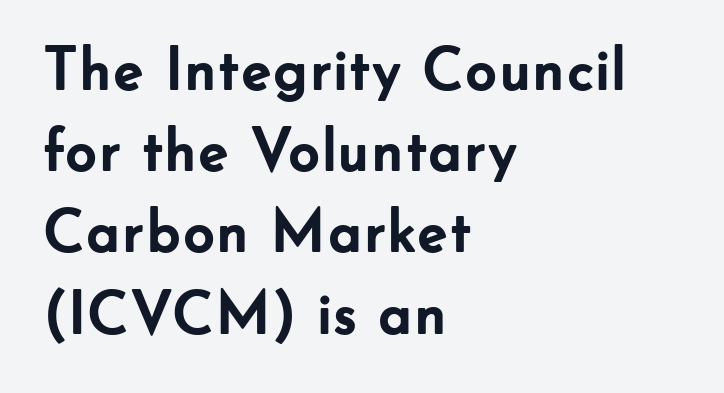
Q: Is the text bold? A: Yes.
Q: Is the text italic (slanted)? A: No, it is upright.
Q: Is the typeface a serif or a sans-serif typeface? A: Sans-serif.
Q: Is the text underlined? A: No.
Q: How is the paragraph aligned? A: Left-aligned.
Q: Is the spacing between letters normal or unusually wide? A: Normal.
Q: Is the spacing between lines tight, normal or loose? A: Normal.
Q: Width (condensed, normal, or wide)? A: Normal.
Q: Stroke contrast? A: Low.
Q: x-height? A: Small.
Q: Monospaced? A: No.
